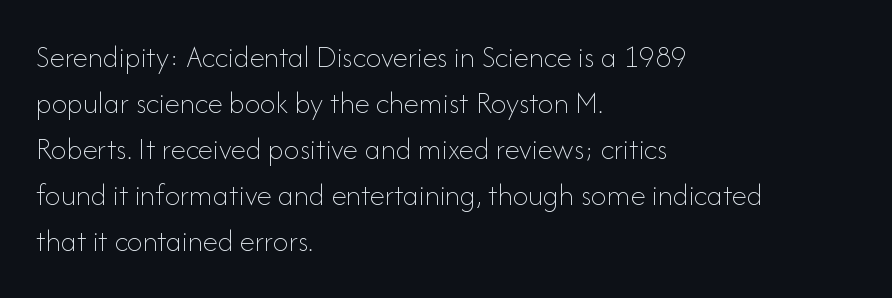
Inter-character spacing is left at the font's built-in metrics. A roman cut, with each character standing at attention. The words here are not underlined. This rendering uses left alignment, leaving the right contour irregular.
